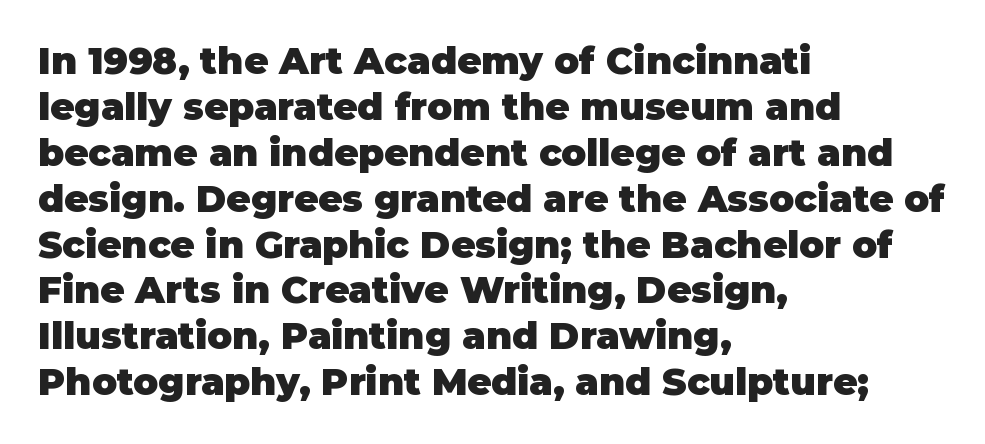
{"serif": "no", "italic": "no", "bold": "yes", "weight": "heavy", "width": "normal", "stroke_contrast": "low", "x_height": "large", "monospaced": "no", "underline": "no", "align": "left", "line_spacing_ratio": 1.24, "letter_spacing": "normal", "letter_spacing_em": 0.0, "glyph_px": 37}
